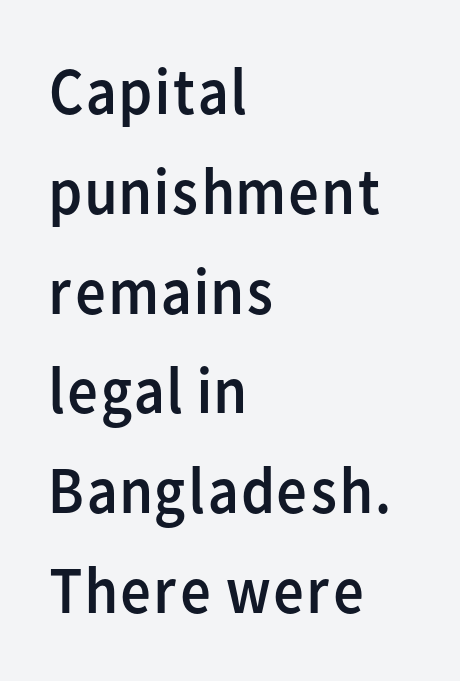
Q: Is the text bold? A: No.
Q: Is the text italic (slanted)? A: No, it is upright.
Q: Is the typeface a serif or a sans-serif typeface? A: Sans-serif.
Q: Is the text underlined? A: No.
Q: How is the paragraph aligned? A: Left-aligned.
Q: Is the spacing between letters normal or unusually wide? A: Normal.
Q: Is the spacing between lines tight, normal or loose? A: Normal.
Q: Width (condensed, normal, or wide)? A: Normal.
Q: Stroke contrast? A: Low.
Q: x-height? A: Medium.
Q: Monospaced? A: No.
